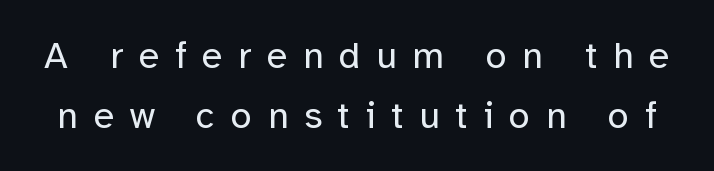
The passage shown stacks its lines at a standard gap. Words float on clear page, feet unadorned. Each stroke keeps to a modest, everyday thickness or less. This sample has the flowing, uneven cadence of proportional lettering. Glyph-to-glyph distance is far greater than everyday printed text.
